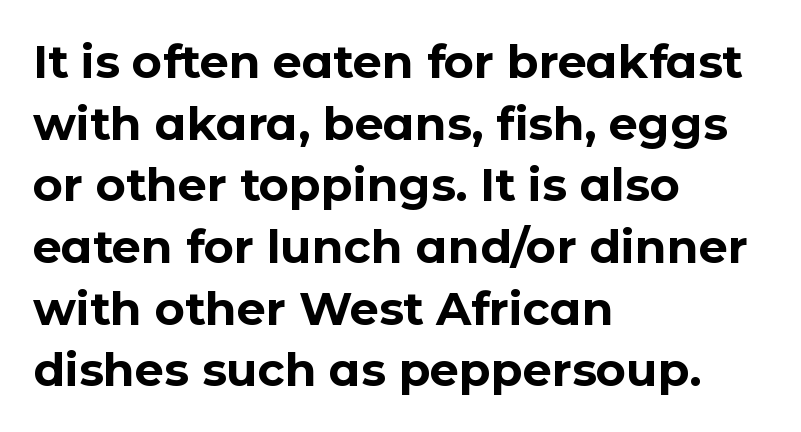
Q: Is the text bold? A: Yes.
Q: Is the text italic (slanted)? A: No, it is upright.
Q: Is the typeface a serif or a sans-serif typeface? A: Sans-serif.
Q: Is the text underlined? A: No.
Q: How is the paragraph aligned? A: Left-aligned.
Q: Is the spacing between letters normal or unusually wide? A: Normal.
Q: Is the spacing between lines tight, normal or loose? A: Normal.
Q: Width (condensed, normal, or wide)? A: Normal.
Q: Stroke contrast? A: Low.
Q: x-height? A: Medium.
Q: Monospaced? A: No.
